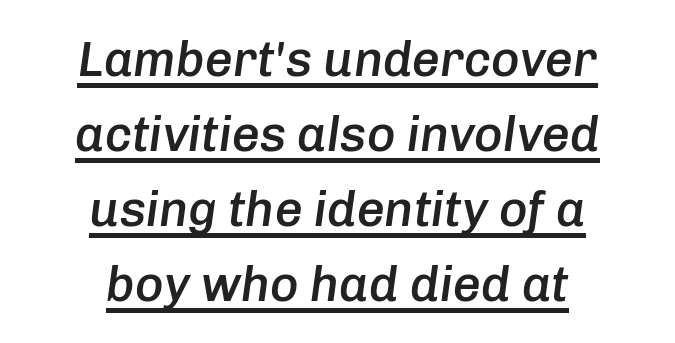
The image shows 49 px semibold type, italic (leaning right); set centered, normal line spacing (1.53x), normal letter spacing, underlined; low stroke contrast and a medium x-height.
